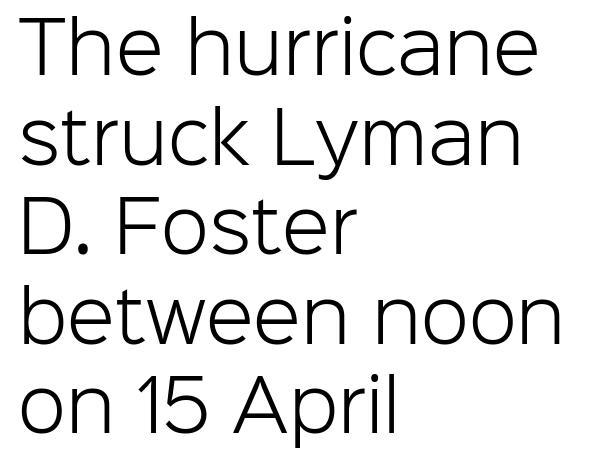
The designer went with a sans here, leaving each stem footless. The space between consecutive lines is moderate. These lines were composed using upright roman letters. A bare baseline throughout the passage. Summary of weight: not heavy and not bold.
